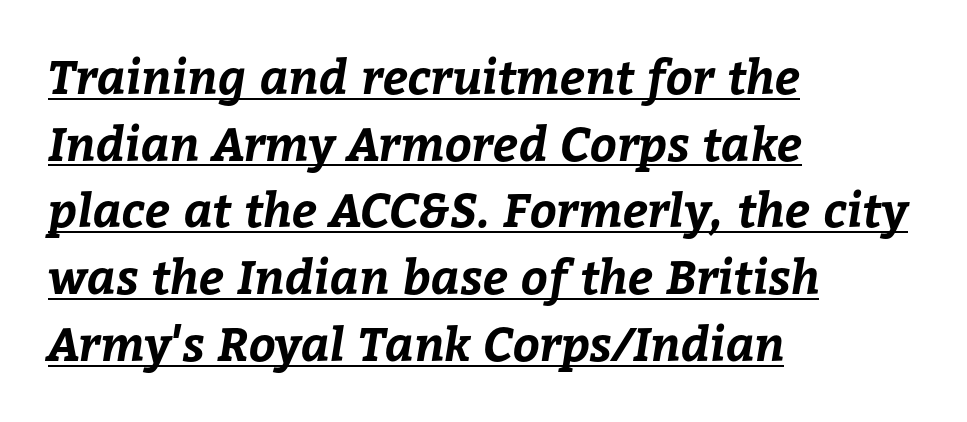
{"bold": "yes", "weight": "bold", "width": "normal", "stroke_contrast": "low", "x_height": "medium", "monospaced": "no", "underline": "yes", "align": "left", "line_spacing": "normal", "line_spacing_ratio": 1.42, "letter_spacing": "normal", "letter_spacing_em": 0.0, "glyph_px": 47}
